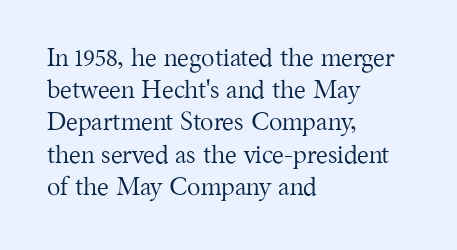
These lines keep a tight, regular rhythm from letter to letter. This sample is left-justified, so line endings fall wherever the words run out. The space between consecutive lines is moderate. Do the letters lean? They stand straight. The passage shown is not underscored anywhere. Stems and bowls with no extra thickness — not bold.
